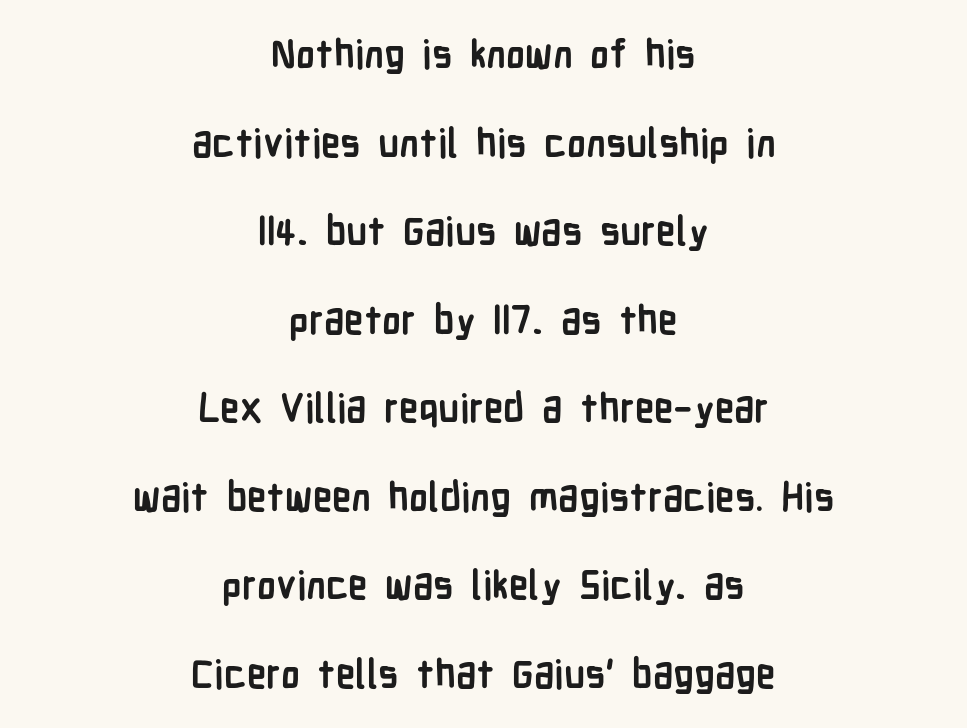
Each glyph is drawn with heavy, bold strokes. Proportional: the letters do not fall into vertical columns. Line starts and ends both wander, symmetrically. Regarding leading, the lines here are spaced well apart. Underlining? Definitely not there.
